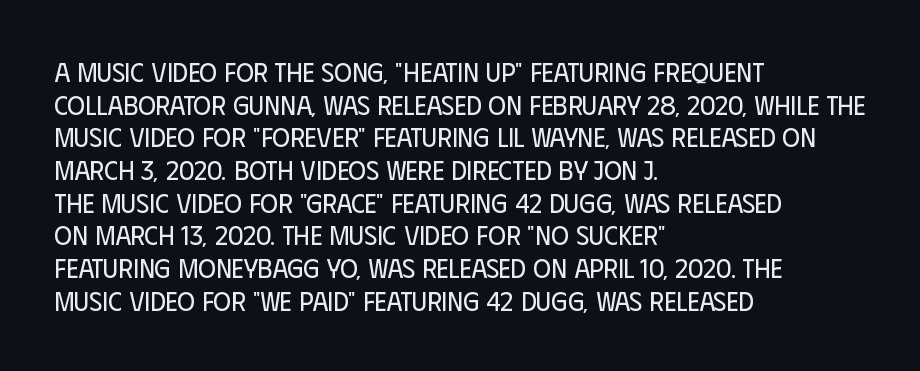
{"italic": "no", "bold": "no", "underline": "no", "align": "left", "line_spacing_ratio": 1.21, "letter_spacing": "normal", "letter_spacing_em": 0.0, "glyph_px": 27}
